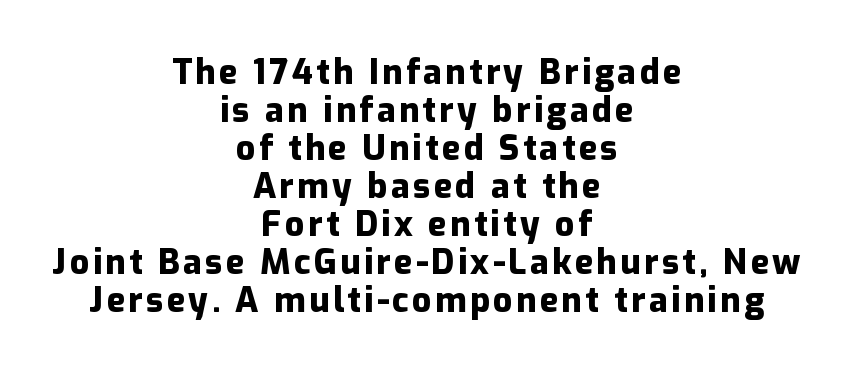
{"serif": "no", "italic": "no", "bold": "yes", "weight": "heavy", "width": "normal", "stroke_contrast": "low", "x_height": "medium", "monospaced": "no", "underline": "no", "align": "center", "line_spacing": "tight", "line_spacing_ratio": 1.12, "glyph_px": 34}
